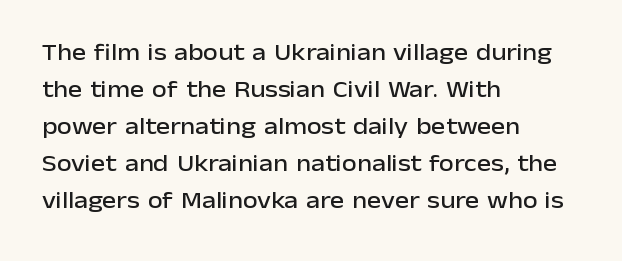
This is roman type, the default non-slanted kind. The lines in this sample share a left origin and differ only in where they stop. Glance below the letters and you will spot only blank space. The line-height multiplier appears to be the usual default. No extra tracking has been applied to these lines.
